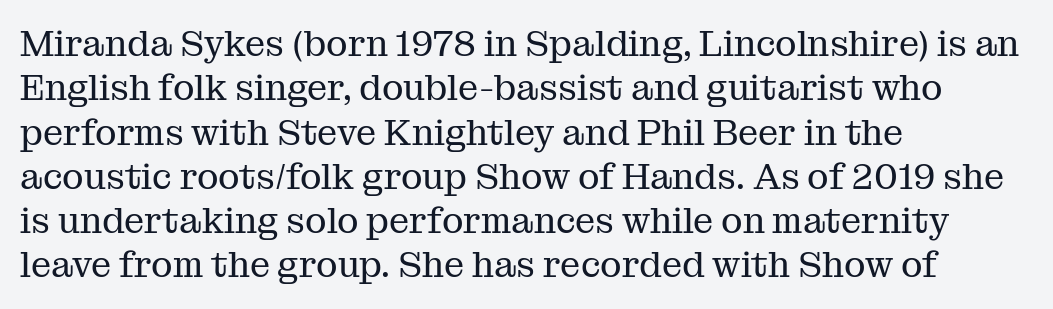
On a weight scale, this lands at 450 or below. Underlining? Definitely not there. Looks like regular typesetting: each glyph gets only the width it needs. Font category for this specimen: serif. Line starts are locked; line ends wander.
